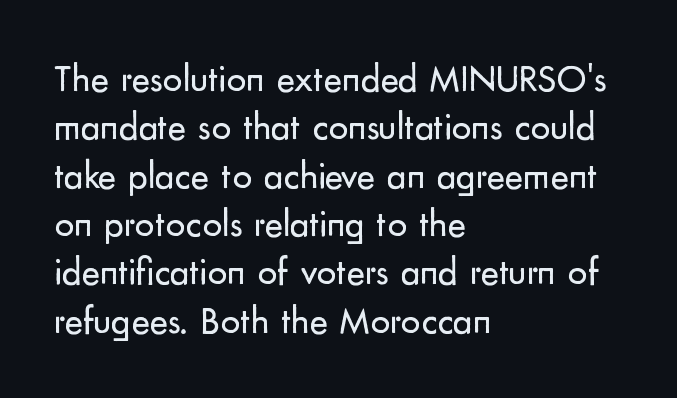
Left-aligned paragraph, ragged on the right. Regarding serifs, this sample does without them. Character widths vary here, with narrow letters taking less room than wide ones. Compared with typical body copy, the letter spacing here is the same.
